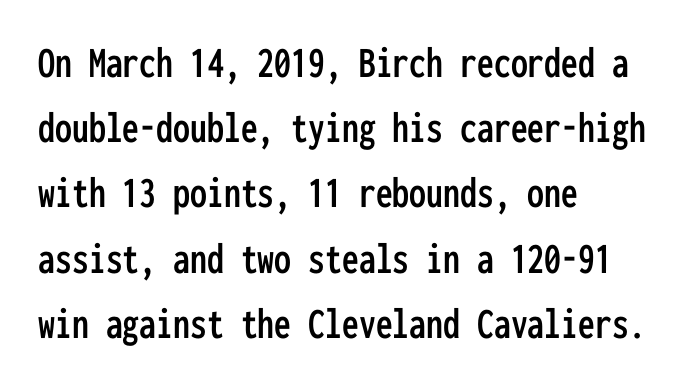
Underline: absent. Does the lettering tilt? It doesn't — this is upright. This sample has the even, mechanical cadence of fixed-width lettering. In terms of letterspacing, this is plain default setting.
